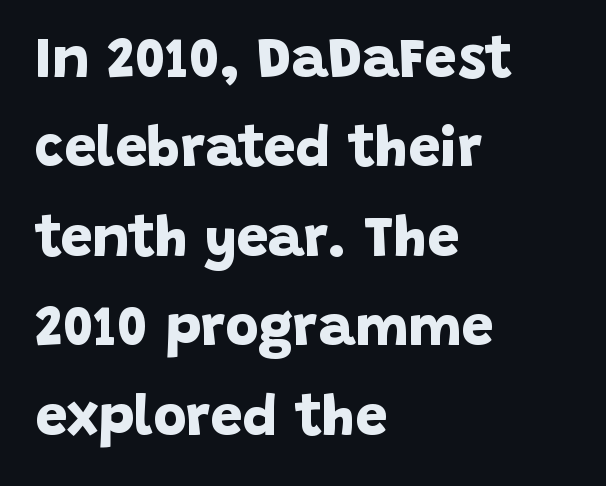
Strokes here are thick enough to call this a true bold. Nobody touched the tracking dial on this one. These lines sit exactly where default settings would place them. The paragraph shown leans on its left margin.
